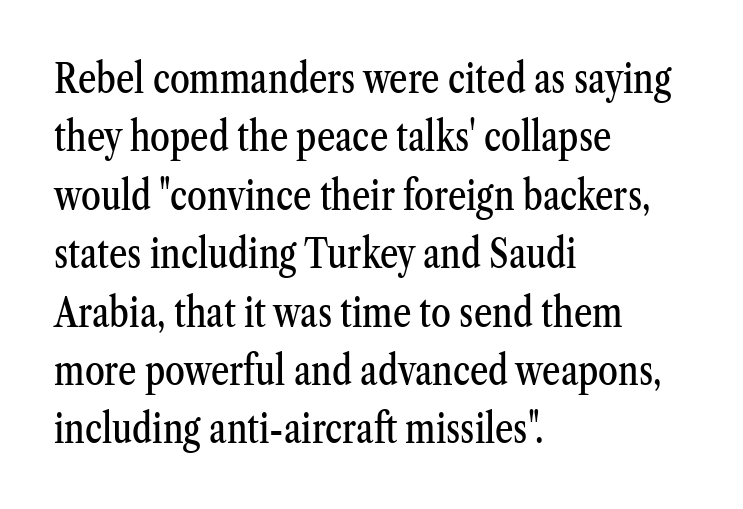
{"serif": "yes", "italic": "no", "width": "condensed", "stroke_contrast": "medium", "x_height": "medium", "monospaced": "no", "underline": "no", "align": "left", "line_spacing": "normal", "line_spacing_ratio": 1.46, "letter_spacing": "normal", "letter_spacing_em": 0.0, "glyph_px": 40}
